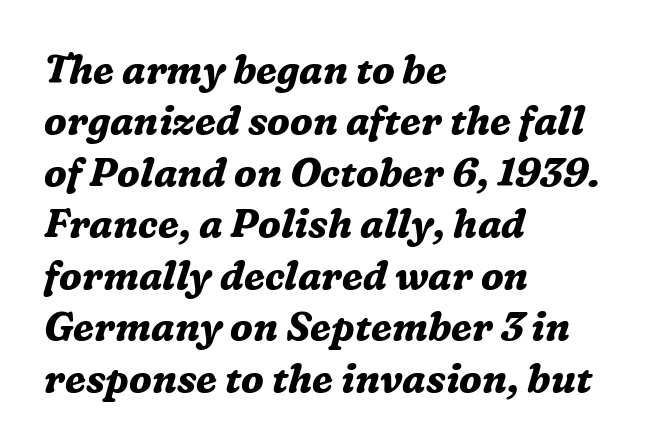
Q: Is the text bold? A: Yes.
Q: Is the text italic (slanted)? A: Yes, it leans right by about 16 degrees.
Q: Is the typeface a serif or a sans-serif typeface? A: Serif.
Q: Is the text underlined? A: No.
Q: How is the paragraph aligned? A: Left-aligned.
Q: Is the spacing between letters normal or unusually wide? A: Normal.
Q: Is the spacing between lines tight, normal or loose? A: Normal.
Q: Width (condensed, normal, or wide)? A: Normal.
Q: Stroke contrast? A: Medium.
Q: x-height? A: Medium.
Q: Monospaced? A: No.
